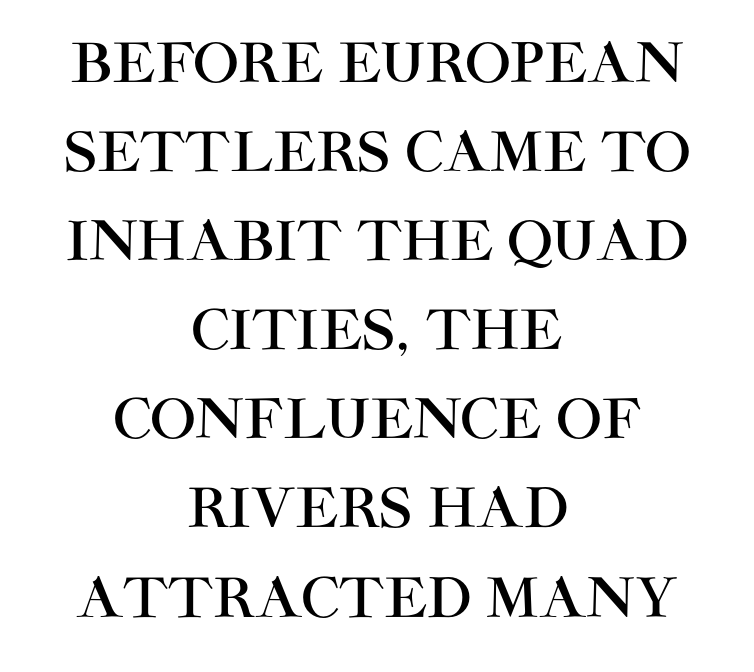
{"serif": "no", "italic": "no", "width": "normal", "stroke_contrast": "high", "x_height": "large", "monospaced": "no", "underline": "no", "align": "center", "line_spacing": "normal", "line_spacing_ratio": 1.65, "letter_spacing": "normal", "letter_spacing_em": 0.0, "glyph_px": 54}
